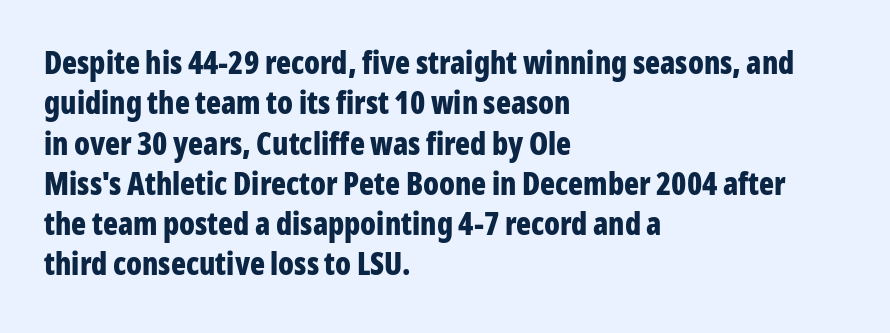
Q: Is the text bold? A: Yes.
Q: Is the text italic (slanted)? A: No, it is upright.
Q: Is the typeface a serif or a sans-serif typeface? A: Sans-serif.
Q: Is the text underlined? A: No.
Q: How is the paragraph aligned? A: Left-aligned.
Q: Is the spacing between letters normal or unusually wide? A: Normal.
Q: Is the spacing between lines tight, normal or loose? A: Normal.
Q: Width (condensed, normal, or wide)? A: Condensed.
Q: Stroke contrast? A: Low.
Q: x-height? A: Medium.
Q: Monospaced? A: No.
